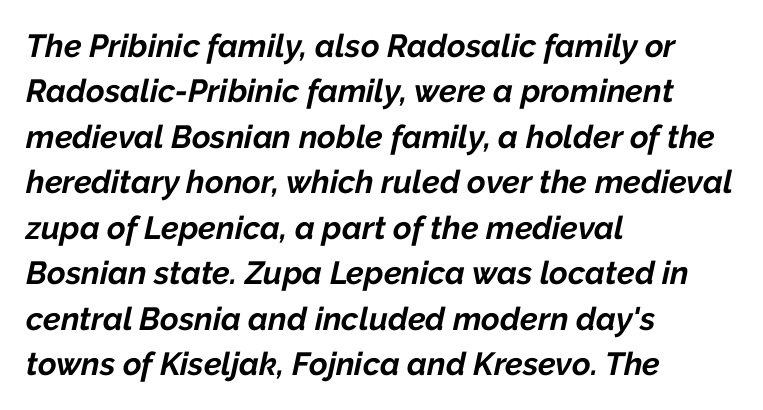
A typesetter would call this proportional, since set widths differ per character. Inter-character spacing is left at the font's built-in metrics. Bold? Absolutely — the strokes are thick and heavy. Reading down the column, the eye jumps a familiar distance to each next line.
